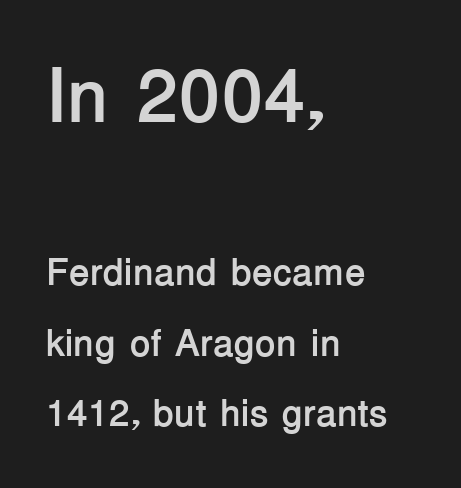
Q: Is the text bold? A: Yes.
Q: Is the text italic (slanted)? A: No, it is upright.
Q: Is the typeface a serif or a sans-serif typeface? A: Sans-serif.
Q: Is the text underlined? A: No.
Q: How is the paragraph aligned? A: Left-aligned.
Q: Is the spacing between letters normal or unusually wide? A: Normal.
Q: Which block of text is set in a larger size, the first (top) or the second (bottom)? A: The first (top) one.
Q: Width (condensed, normal, or wide)? A: Normal.
Q: Stroke contrast? A: Low.
Q: x-height? A: Medium.
Q: Monospaced? A: No.
